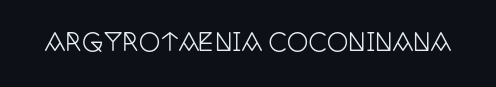
The image shows 24 px text type, upright; set normal letter spacing, not underlined.
